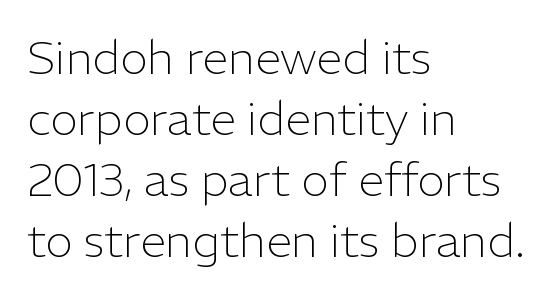
The image shows 47 px light sans-serif type, upright; set left-aligned, normal line spacing (1.3x), normal letter spacing, not underlined; low stroke contrast and a medium x-height.
